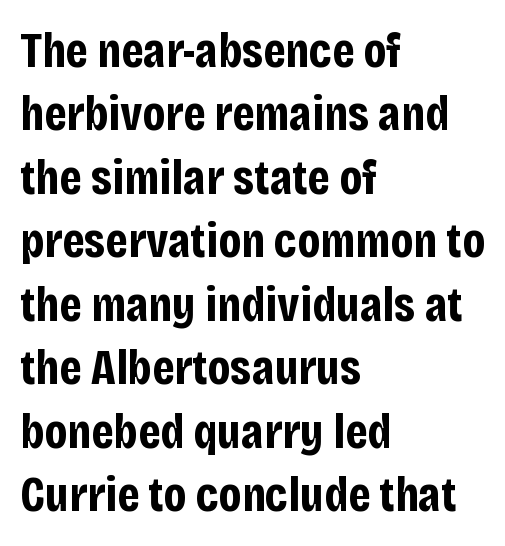
The image shows 50 px bold, condensed sans-serif type, upright; set left-aligned, normal line spacing (1.27x), normal letter spacing, not underlined; low stroke contrast and a large x-height.
